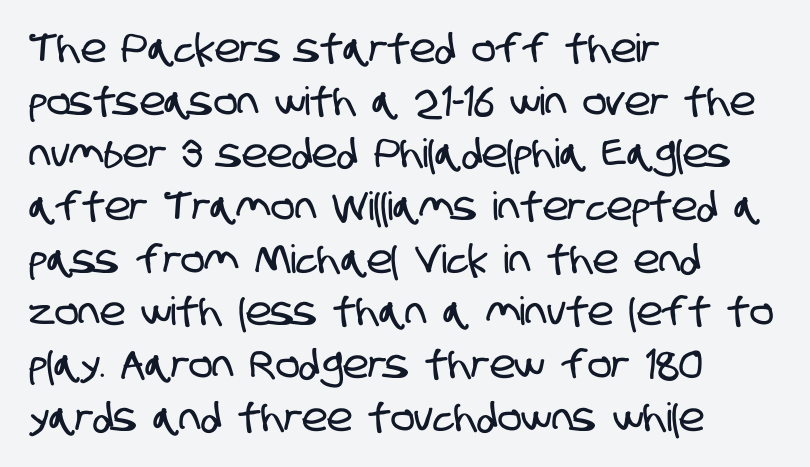
{"serif": "no", "width": "condensed", "stroke_contrast": "low", "x_height": "large", "monospaced": "no", "underline": "no", "align": "left", "line_spacing": "normal", "line_spacing_ratio": 1.35, "letter_spacing": "normal", "letter_spacing_em": 0.0, "glyph_px": 39}
